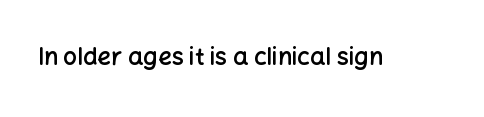
{"italic": "no", "bold": "semi", "underline": "no", "letter_spacing": "normal", "letter_spacing_em": 0.0, "glyph_px": 24}
